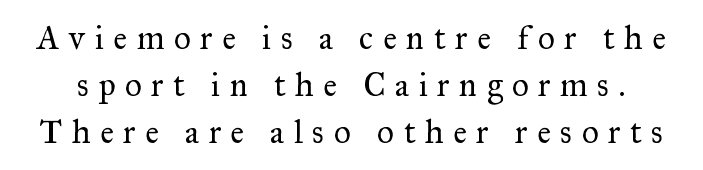
The space between consecutive lines is moderate. This is the regular roman posture of the typeface. The designer went with a serif here, giving each stem small feet. Do the characters align in a grid? No, the font is proportional. Compared with typical body copy, the letter spacing here is much looser.
